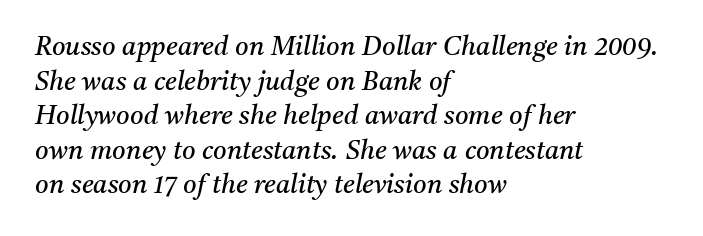
The image shows 26 px text type, italic (leaning right); set left-aligned, normal line spacing (1.33x), normal letter spacing, not underlined.
